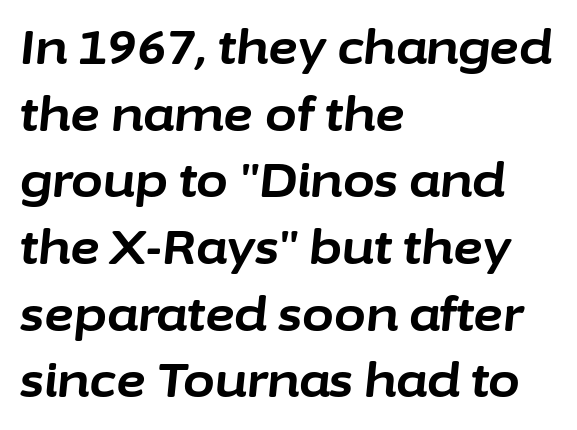
The space directly below the letters is spotless. Heft: maximum for text — a bold. These lines are rendered in a variable-pitch font. This rendering leaves character spacing at its baseline value. Is the type slanted? Yes — the strokes lean at a clear angle.
